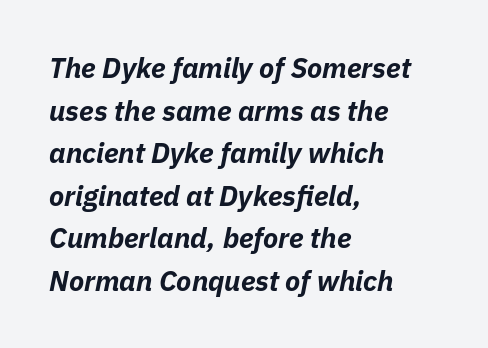
Q: Is the text bold? A: Yes.
Q: Is the text italic (slanted)? A: Yes, it leans right by about 11 degrees.
Q: Is the text underlined? A: No.
Q: How is the paragraph aligned? A: Left-aligned.
Q: Is the spacing between letters normal or unusually wide? A: Normal.
Q: Is the spacing between lines tight, normal or loose? A: Normal.
Q: Width (condensed, normal, or wide)? A: Normal.
Q: Stroke contrast? A: Low.
Q: x-height? A: Medium.
Q: Monospaced? A: No.
